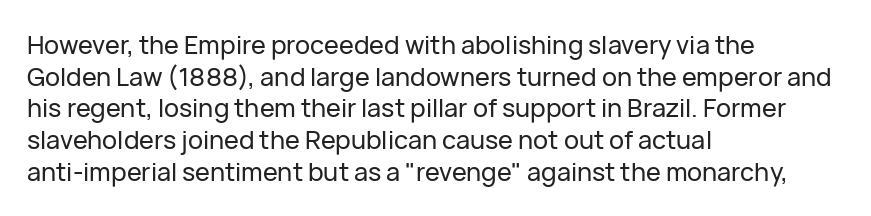
Q: Is the text italic (slanted)? A: No, it is upright.
Q: Is the text underlined? A: No.
Q: How is the paragraph aligned? A: Left-aligned.
Q: Is the spacing between letters normal or unusually wide? A: Normal.
Q: Is the spacing between lines tight, normal or loose? A: Normal.
